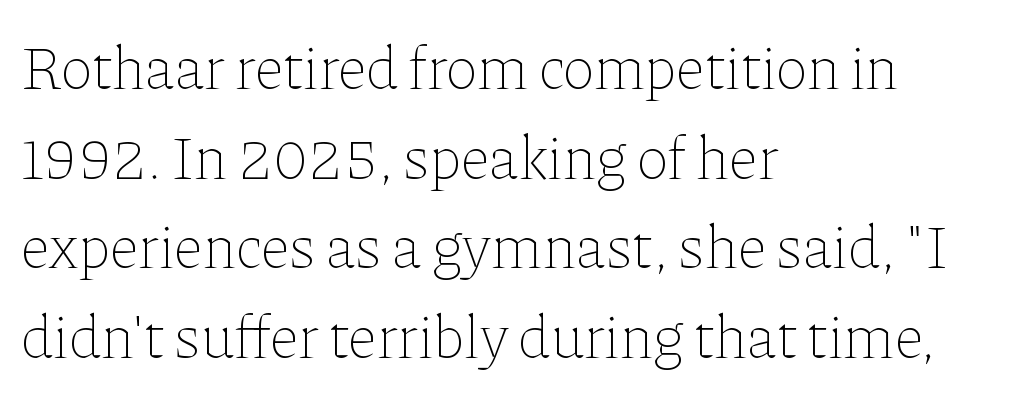
Q: Is the text bold? A: No.
Q: Is the text italic (slanted)? A: No, it is upright.
Q: Is the text underlined? A: No.
Q: How is the paragraph aligned? A: Left-aligned.
Q: Is the spacing between letters normal or unusually wide? A: Normal.
Q: Is the spacing between lines tight, normal or loose? A: Normal.
Q: Width (condensed, normal, or wide)? A: Normal.
Q: Stroke contrast? A: Low.
Q: x-height? A: Medium.
Q: Monospaced? A: No.
